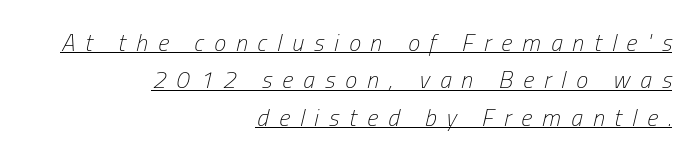
{"italic": "yes", "lean": "right", "slant_degrees": 13, "bold": "no", "underline": "yes", "align": "right", "line_spacing": "normal", "line_spacing_ratio": 1.56, "letter_spacing": "wide", "letter_spacing_em": 0.42, "glyph_px": 24}
